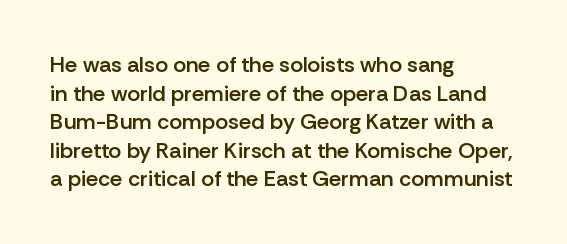
Between one letter and the next there's only the usual sliver of space. Firm but not heavy-handed strokes: this text is semibold. No italicization has been applied; the sample stays upright. Each line starts at the same left margin while the right side varies. Notice how descenders clear the ascenders below comfortably — that's standard leading.
